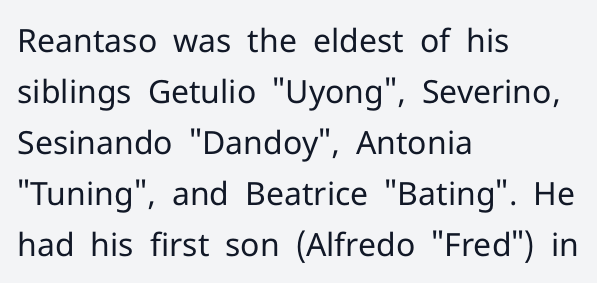
A bare baseline throughout the passage. The glyphs in this specimen are sans serif. The font sits on the lighter half of the weight spectrum, regular included. Rendered with straight, roman letterforms. Character widths vary here, with narrow letters taking less room than wide ones.
